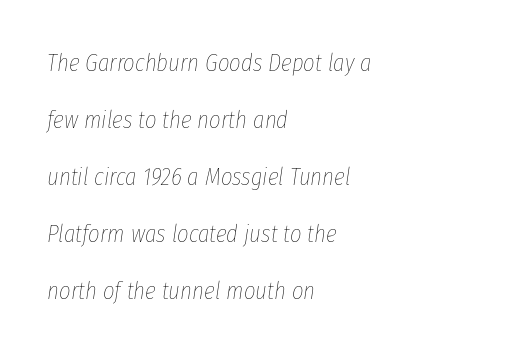
The block of text is sparse from top to bottom, with ample space between rows. The space beneath each line is pristine and unruled. Looking at the ascenders, they clearly lean. Heaviness? Minimal to ordinary, like unemphasized prose.
